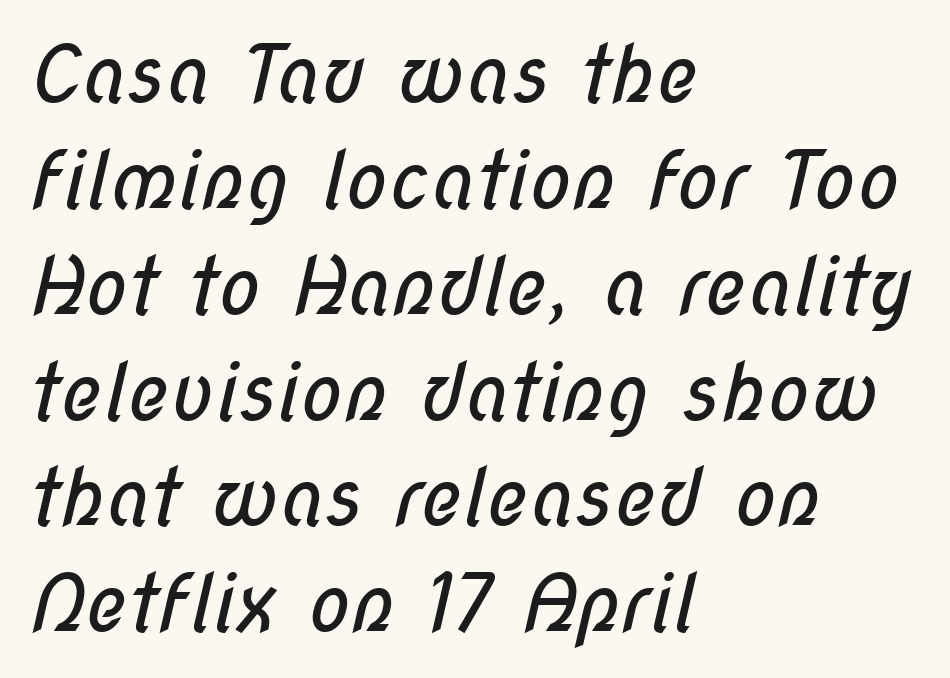
Q: Is the text bold? A: No.
Q: Is the typeface a serif or a sans-serif typeface? A: Sans-serif.
Q: Is the text underlined? A: No.
Q: How is the paragraph aligned? A: Left-aligned.
Q: Is the spacing between letters normal or unusually wide? A: Normal.
Q: Is the spacing between lines tight, normal or loose? A: Normal.
Q: Width (condensed, normal, or wide)? A: Condensed.
Q: Stroke contrast? A: Low.
Q: x-height? A: Medium.
Q: Monospaced? A: No.
